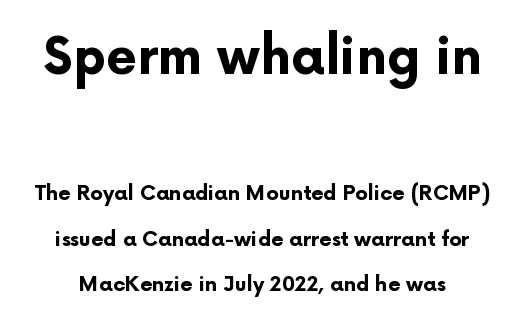
Italic? Not at all — the glyphs are vertical. Which of the two is more prominent by size? The first, at the top. This block would shrink considerably if given ordinary leading; it's expanded now. Nothing sits at the stroke ends, so this counts as sans-serif. Here the glyphs are tracked normally, forming tight word shapes. The characters look thick and weighty, a clear bold.
